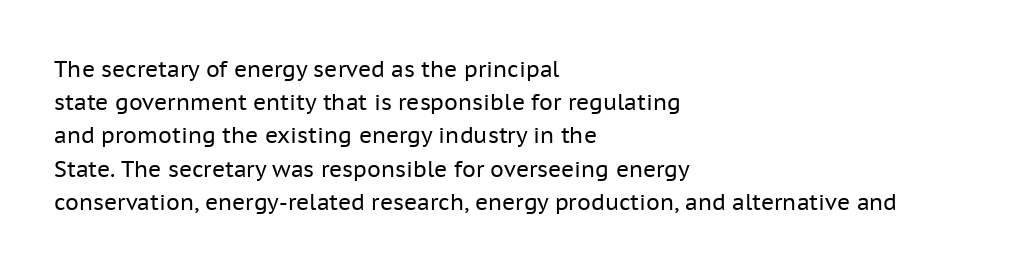
The image shows 22 px text type, upright; set left-aligned, normal line spacing (1.51x), normal letter spacing, not underlined.
